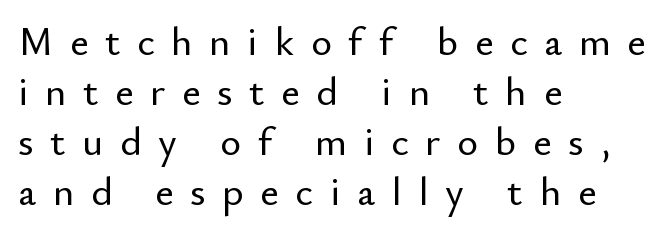
{"serif": "no", "italic": "no", "width": "normal", "stroke_contrast": "low", "x_height": "small", "monospaced": "no", "underline": "no", "align": "left", "line_spacing": "normal", "line_spacing_ratio": 1.25, "letter_spacing": "wide", "letter_spacing_em": 0.42, "glyph_px": 40}
